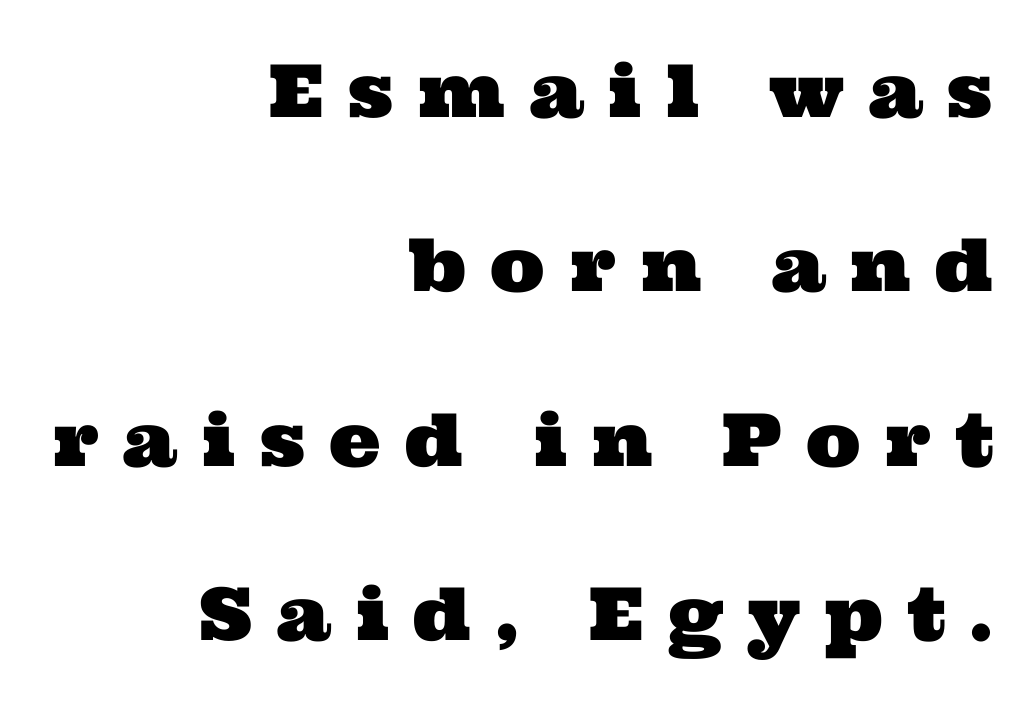
{"serif": "yes", "width": "wide", "stroke_contrast": "medium", "x_height": "medium", "monospaced": "no", "underline": "no", "align": "right", "line_spacing": "loose", "line_spacing_ratio": 2.39, "letter_spacing": "wide", "letter_spacing_em": 0.33, "glyph_px": 73}
